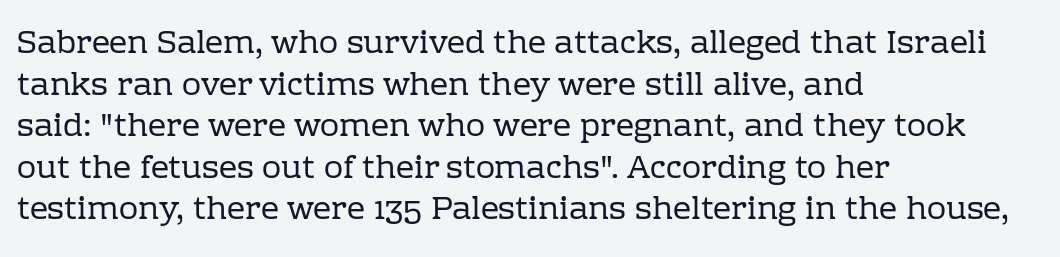
Q: Is the text bold? A: No.
Q: Is the text italic (slanted)? A: No, it is upright.
Q: Is the typeface a serif or a sans-serif typeface? A: Serif.
Q: Is the text underlined? A: No.
Q: How is the paragraph aligned? A: Left-aligned.
Q: Is the spacing between letters normal or unusually wide? A: Normal.
Q: Is the spacing between lines tight, normal or loose? A: Normal.
Q: Width (condensed, normal, or wide)? A: Normal.
Q: Stroke contrast? A: Low.
Q: x-height? A: Medium.
Q: Monospaced? A: No.
